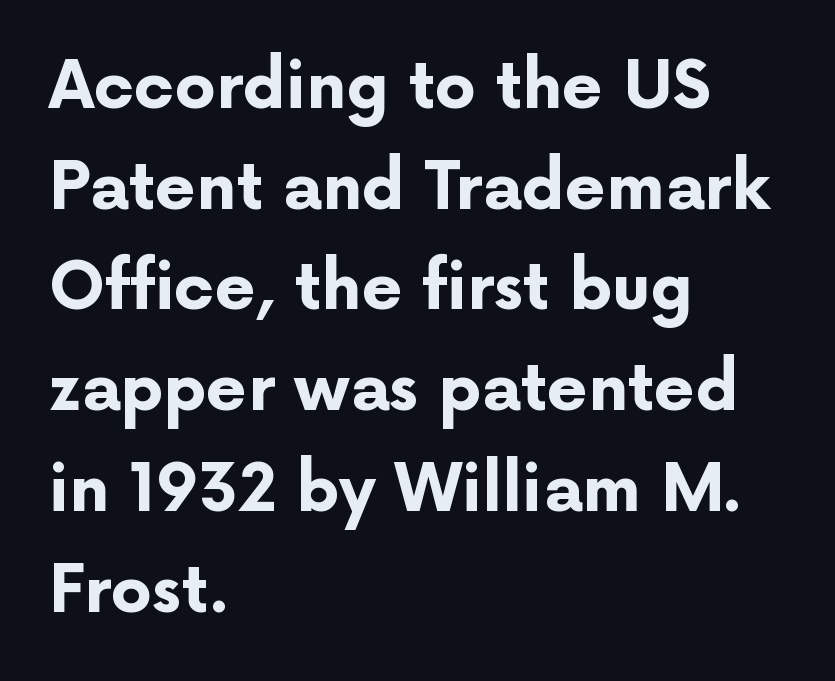
{"serif": "no", "italic": "no", "bold": "yes", "weight": "bold", "width": "normal", "stroke_contrast": "low", "x_height": "medium", "monospaced": "no", "underline": "no", "align": "left", "line_spacing": "normal", "line_spacing_ratio": 1.55, "letter_spacing": "normal", "letter_spacing_em": 0.0, "glyph_px": 65}
